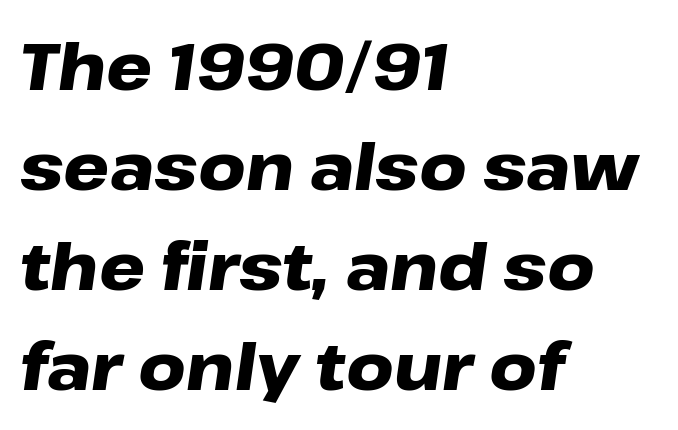
The whole block is typeset with a tilt. How are the letters spaced? Ordinarily, with no added tracking. Think of a printed novel: that variable character pitch is what you see here. The passage is arranged the way most books set body copy — flush left.
